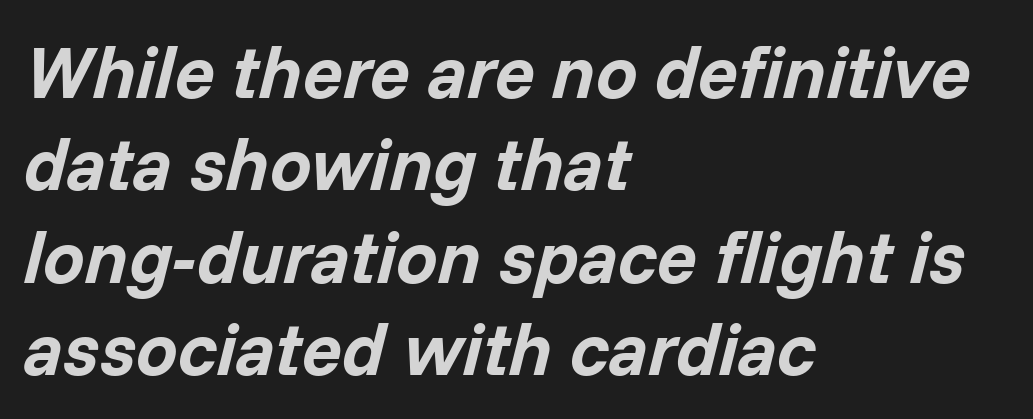
The image shows 74 px bold type, italic (leaning right); set left-aligned, normal line spacing (1.25x), normal letter spacing, not underlined; low stroke contrast and a medium x-height.
